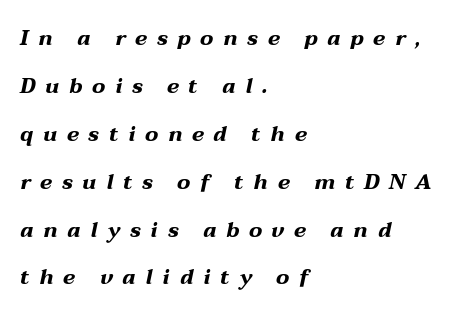
The image shows 21 px bold type, italic (leaning right); set left-aligned, loose line spacing (2.28x), unusually wide letter spacing (+0.46 em), not underlined.
